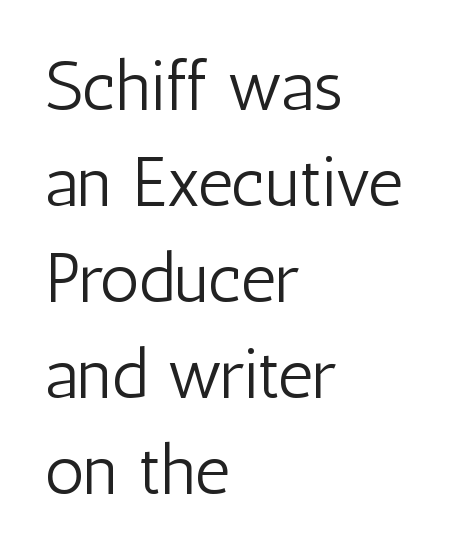
{"serif": "no", "italic": "no", "bold": "no", "weight": "light", "width": "condensed", "stroke_contrast": "low", "x_height": "medium", "monospaced": "no", "underline": "no", "align": "left", "line_spacing": "normal", "line_spacing_ratio": 1.39, "letter_spacing": "normal", "letter_spacing_em": 0.0, "glyph_px": 69}
